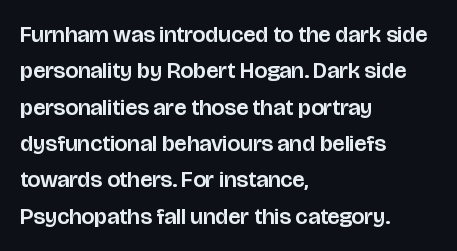
{"italic": "no", "underline": "no", "align": "left", "line_spacing": "normal", "line_spacing_ratio": 1.58, "letter_spacing": "normal", "letter_spacing_em": 0.0, "glyph_px": 23}
